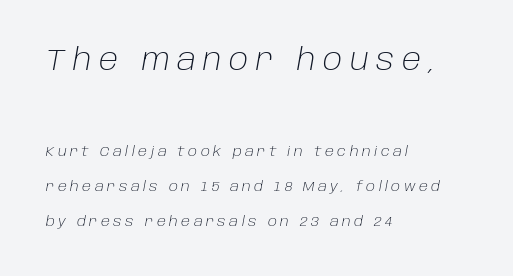
The image shows 30 px light type, italic (leaning right); set left-aligned, loose line spacing (2.48x), unusually wide letter spacing (+0.25 em), not underlined; the first (top) block is 2.14x larger; low stroke contrast and a large x-height.
